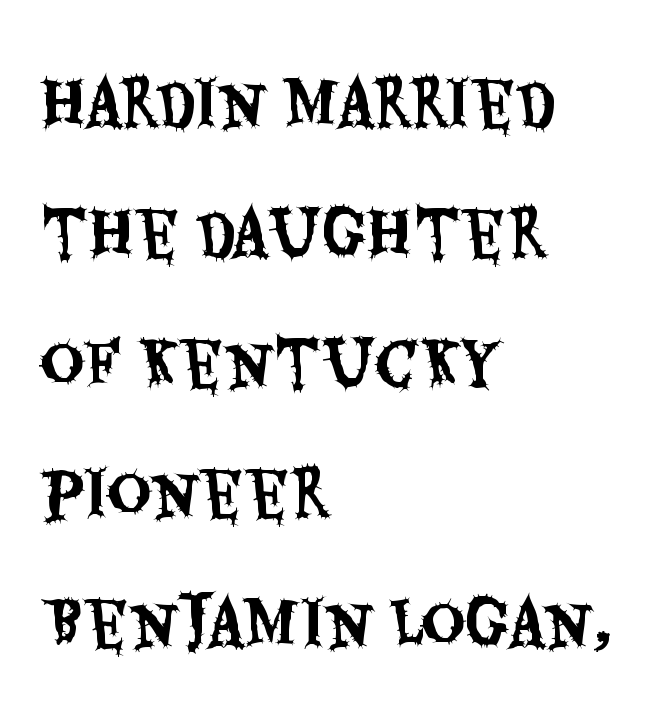
The image shows 61 px condensed sans-serif type, upright; set left-aligned, loose line spacing (2.13x), normal letter spacing, not underlined; medium stroke contrast and a large x-height.
